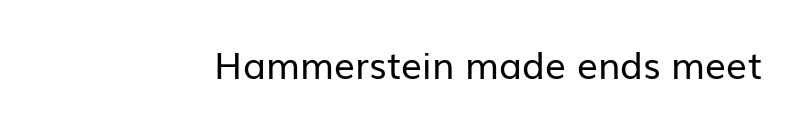
Q: Is the text bold? A: No.
Q: Is the text italic (slanted)? A: No, it is upright.
Q: Is the typeface a serif or a sans-serif typeface? A: Sans-serif.
Q: Is the text underlined? A: No.
Q: Is the spacing between letters normal or unusually wide? A: Normal.
Q: Width (condensed, normal, or wide)? A: Normal.
Q: Stroke contrast? A: Low.
Q: x-height? A: Medium.
Q: Monospaced? A: No.
